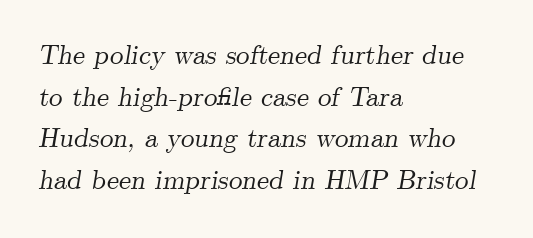
Q: Is the text italic (slanted)? A: Yes, it leans right by about 9 degrees.
Q: Is the text underlined? A: No.
Q: How is the paragraph aligned? A: Left-aligned.
Q: Is the spacing between letters normal or unusually wide? A: Normal.
Q: Is the spacing between lines tight, normal or loose? A: Normal.
